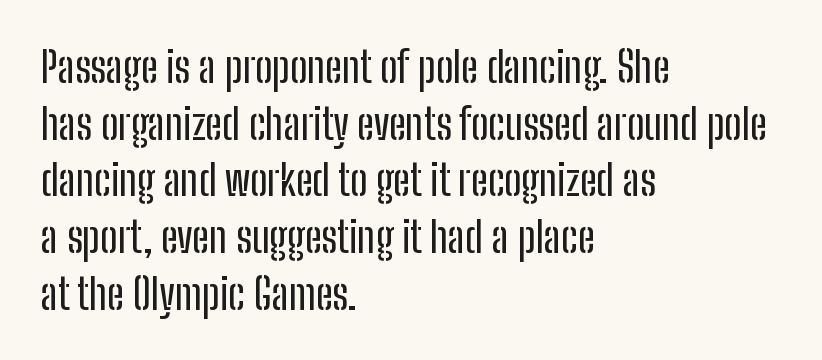
The image shows 42 px condensed sans-serif type, upright; set left-aligned, normal line spacing (1.35x), normal letter spacing, not underlined; low stroke contrast and a medium x-height.
